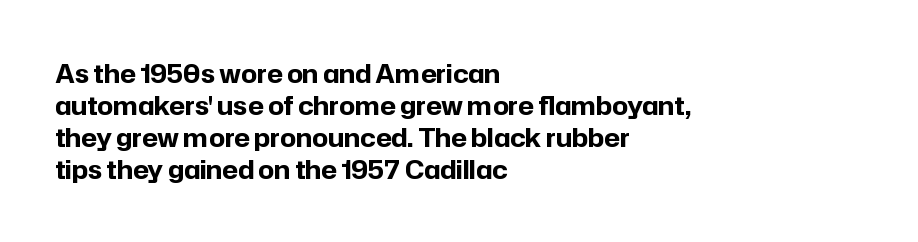
{"italic": "no", "bold": "yes", "underline": "no", "align": "left", "line_spacing": "normal", "line_spacing_ratio": 1.28, "letter_spacing": "normal", "letter_spacing_em": 0.0, "glyph_px": 25}
